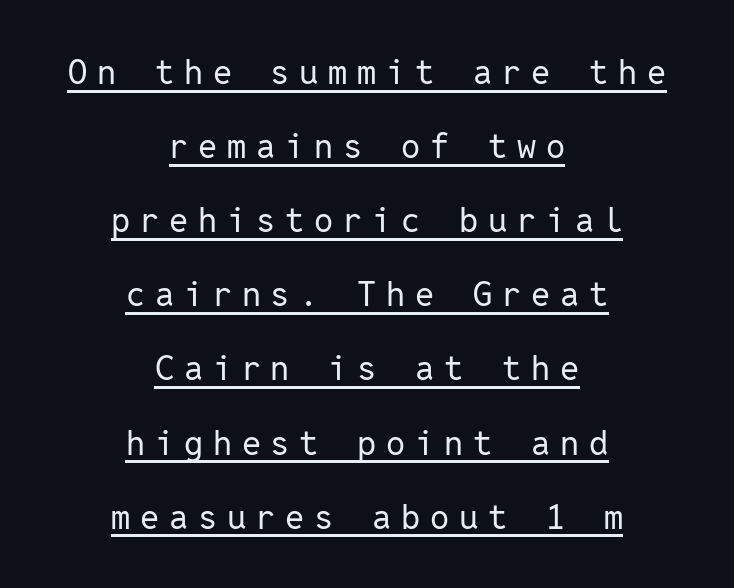
Between one letter and the next there's a generous, obvious gap. Every character sits straight up, as roman type does. Reading down the block, each line starts at a different indent, mirrored at its end. A typographer would call this underscored text.
